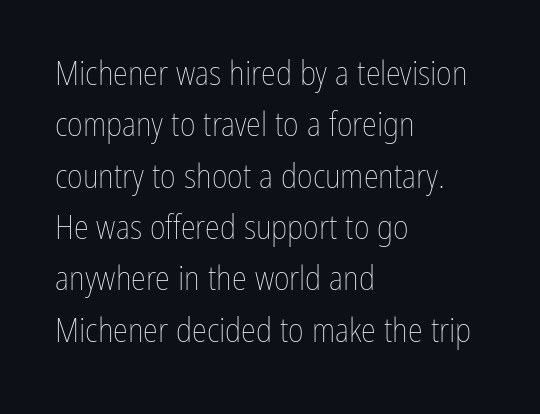
Here the designer chose a conventional face with non-uniform glyph widths. Vertical stems look standard width or narrower in stroke. Regarding leading, the lines here are spaced in the standard way. The rag falls on the right side of this text block.
